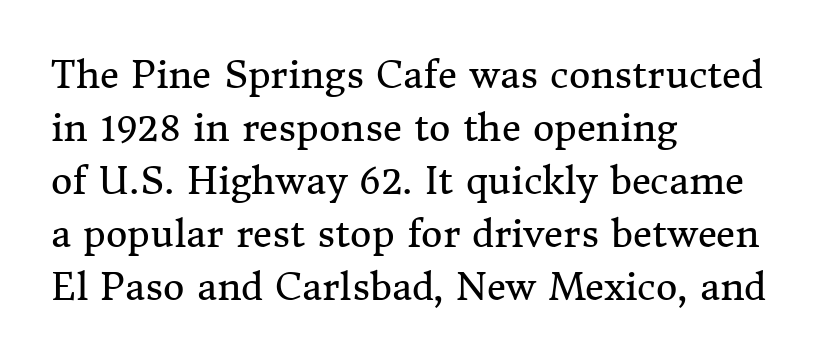
{"serif": "yes", "italic": "no", "bold": "no", "weight": "regular", "width": "normal", "stroke_contrast": "medium", "x_height": "medium", "monospaced": "no", "underline": "no", "align": "left", "line_spacing": "normal", "line_spacing_ratio": 1.43, "letter_spacing": "normal", "letter_spacing_em": 0.0, "glyph_px": 37}
